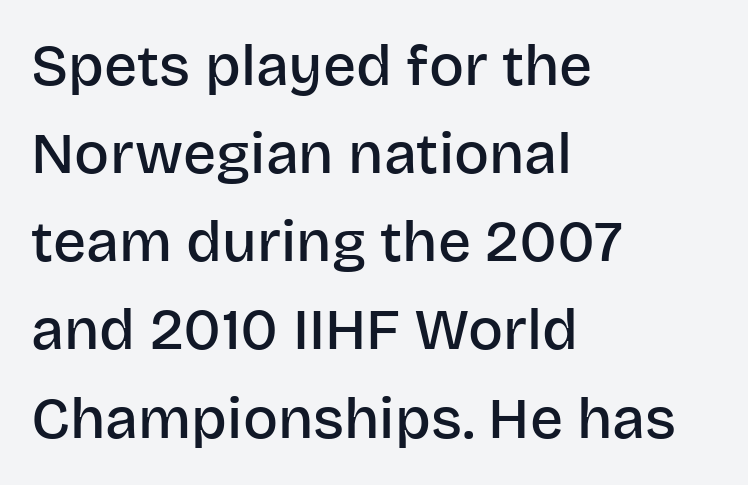
The image shows 58 px semibold sans-serif type, upright; set left-aligned, normal line spacing (1.52x), normal letter spacing, not underlined; low stroke contrast and a large x-height.
